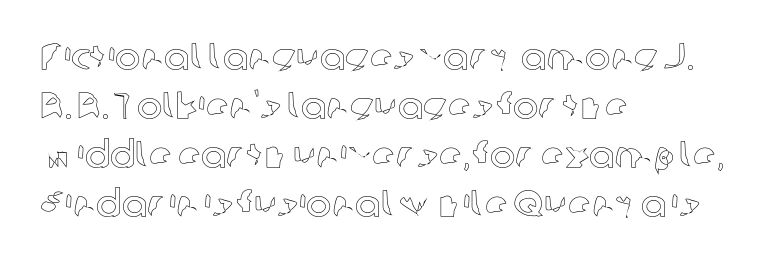
Beneath every word, the page is bare. The leading is moderate, giving the passage an even texture. The type sits square on the baseline with zero lean. The type is set solid horizontally, with unmodified tracking. The paragraph shown leans on its left margin.
